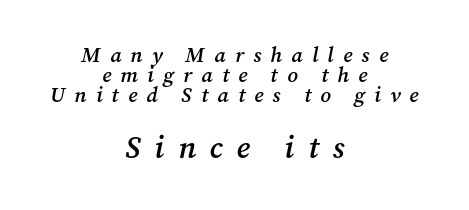
{"serif": "yes", "italic": "yes", "lean": "right", "slant_degrees": 12, "bold": "semi", "weight": "semibold", "width": "normal", "stroke_contrast": "medium", "x_height": "medium", "monospaced": "no", "underline": "no", "align": "center", "line_spacing": "tight", "line_spacing_ratio": 0.96, "letter_spacing": "wide", "letter_spacing_em": 0.44, "larger_block": "second", "size_ratio": 1.48, "glyph_px": 31}
